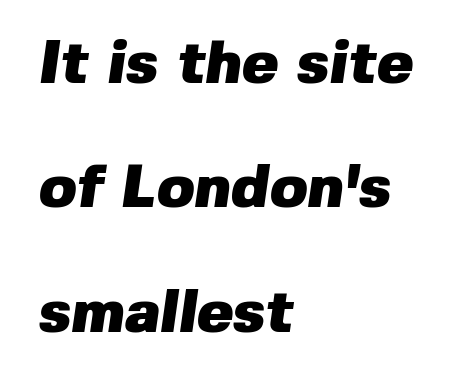
The image shows 61 px heavy sans-serif type; set left-aligned, loose line spacing (2.04x), normal letter spacing, not underlined; low stroke contrast and a medium x-height.
